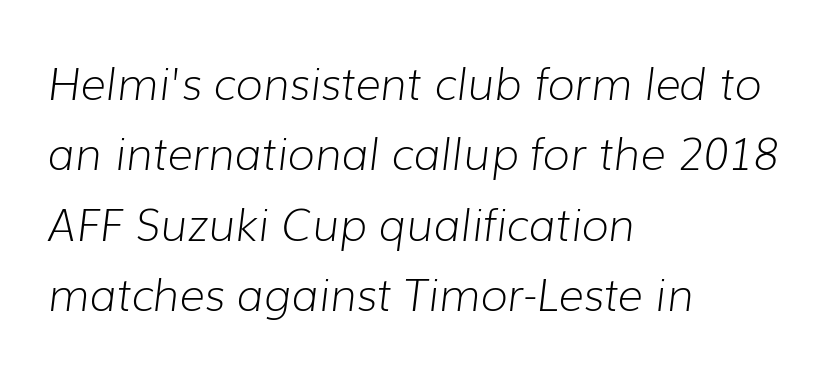
Q: Is the text bold? A: No.
Q: Is the text italic (slanted)? A: Yes, it leans right by about 7 degrees.
Q: Is the text underlined? A: No.
Q: How is the paragraph aligned? A: Left-aligned.
Q: Is the spacing between letters normal or unusually wide? A: Normal.
Q: Is the spacing between lines tight, normal or loose? A: Normal.
Q: Width (condensed, normal, or wide)? A: Normal.
Q: Stroke contrast? A: Low.
Q: x-height? A: Medium.
Q: Monospaced? A: No.
